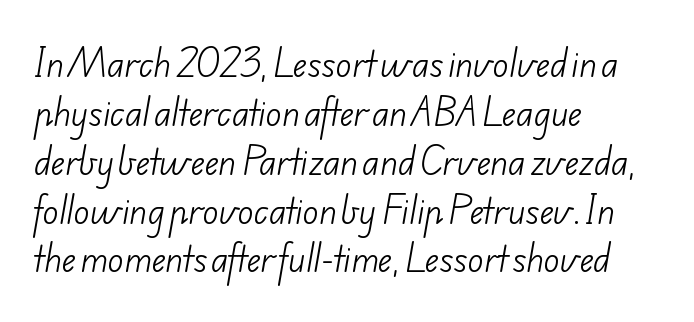
The lines in this sample share a left origin and differ only in where they stop. Compared with typical body copy, the letter spacing here is the same. The space beneath each line is pristine and unruled. Think of a printed novel: that variable character pitch is what you see here.
